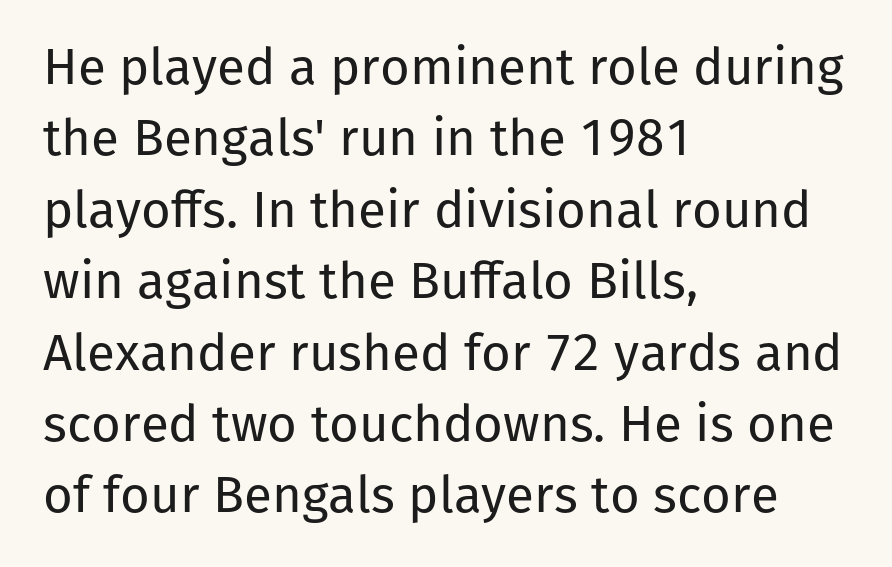
{"serif": "no", "italic": "no", "bold": "no", "weight": "regular", "width": "normal", "stroke_contrast": "low", "x_height": "medium", "monospaced": "no", "underline": "no", "align": "left", "line_spacing": "normal", "line_spacing_ratio": 1.4, "letter_spacing": "normal", "letter_spacing_em": 0.0, "glyph_px": 51}
